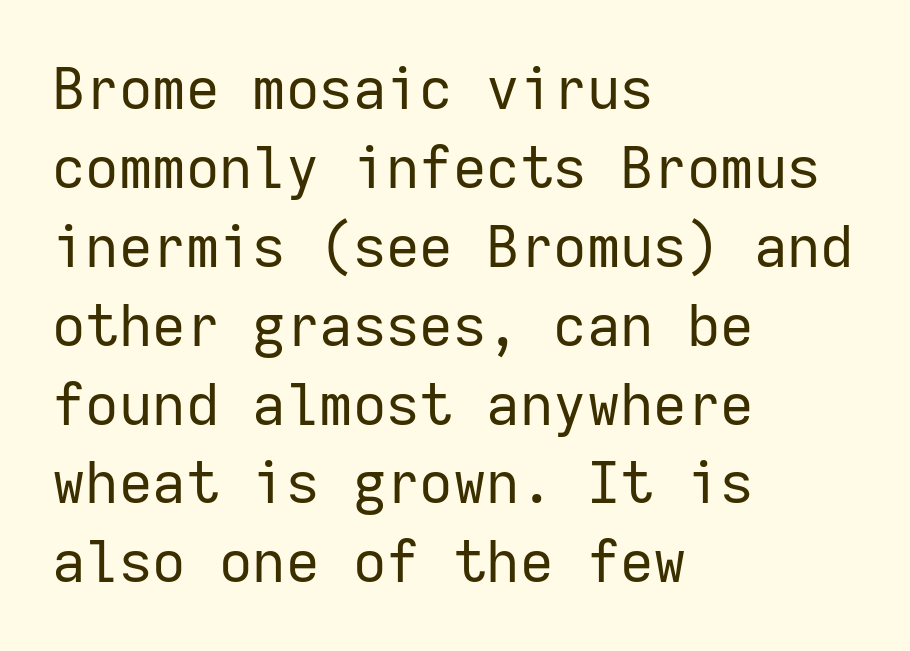
Compared with typical paragraphs, the rows here are spaced about the same. Nobody touched the tracking dial on this one. The face used here is a sans, in the tradition of grotesques and geometrics. The rag falls on the right side of this text block. Each letter, wide or thin by design, is forced into the same width here. This reads as an unemphasized weight, regular at the heaviest.
